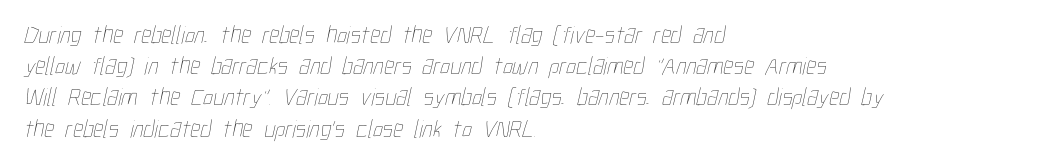
The image shows 25 px text type; set left-aligned, normal line spacing (1.25x), normal letter spacing, not underlined.
